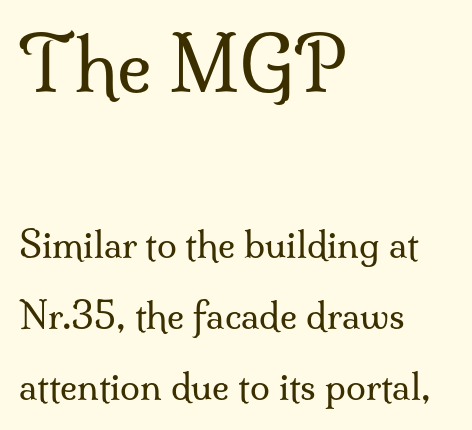
Q: Is the text bold? A: No.
Q: Is the text italic (slanted)? A: No, it is upright.
Q: Is the typeface a serif or a sans-serif typeface? A: Serif.
Q: Is the text underlined? A: No.
Q: How is the paragraph aligned? A: Left-aligned.
Q: Is the spacing between letters normal or unusually wide? A: Normal.
Q: Is the spacing between lines tight, normal or loose? A: Loose.
Q: Which block of text is set in a larger size, the first (top) or the second (bottom)? A: The first (top) one.
Q: Width (condensed, normal, or wide)? A: Normal.
Q: Stroke contrast? A: Medium.
Q: x-height? A: Small.
Q: Monospaced? A: No.
